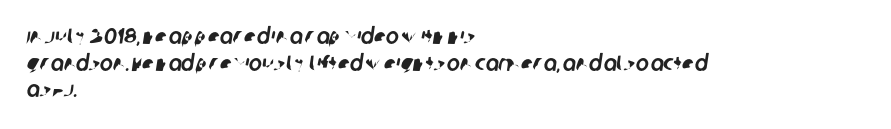
Left-aligned paragraph, ragged on the right. Descenders are the only things crossing below the line. A typesetter would call this zero additional tracking.
